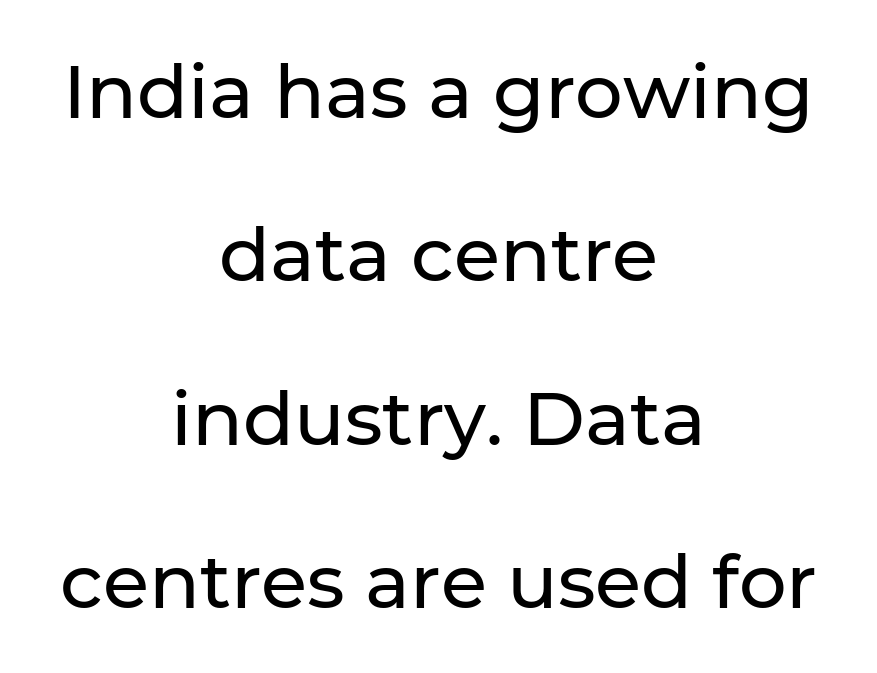
The image shows 75 px sans-serif type, upright; set centered, loose line spacing (2.18x), normal letter spacing, not underlined; low stroke contrast and a medium x-height.
